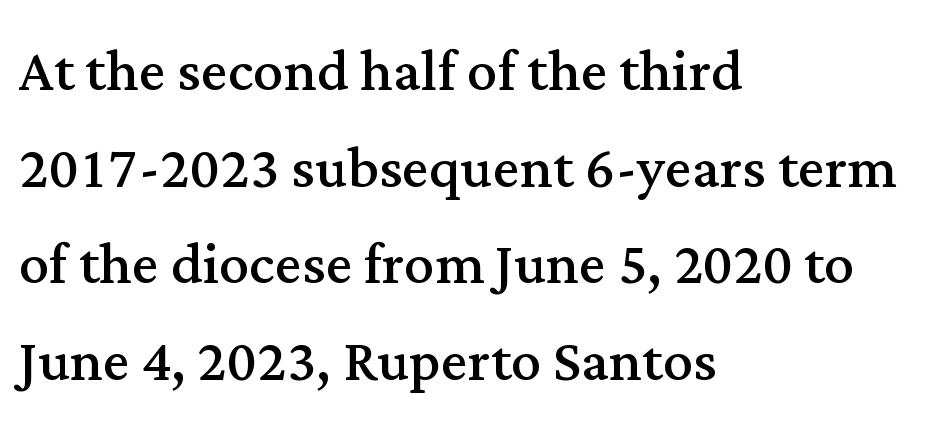
The typeface has the unassuming heft of standard copy or less. The leading is moderate, giving the passage an even texture. Inter-character spacing is left at the font's built-in metrics. Rule under the text: the space is simply empty. The characters display serif detailing at their extremities. It's the straight-up-and-down kind of type.
